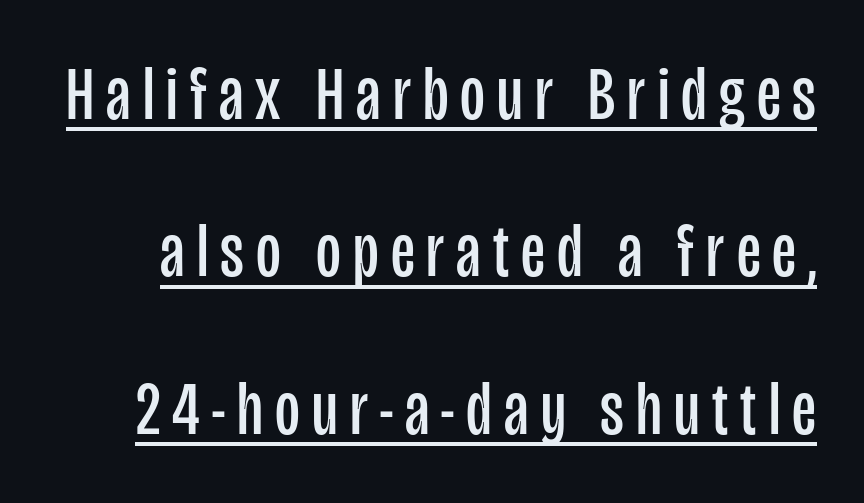
{"serif": "no", "italic": "no", "bold": "no", "weight": "regular", "width": "condensed", "stroke_contrast": "low", "x_height": "large", "monospaced": "no", "underline": "yes", "line_spacing": "loose", "line_spacing_ratio": 2.07, "glyph_px": 76}
